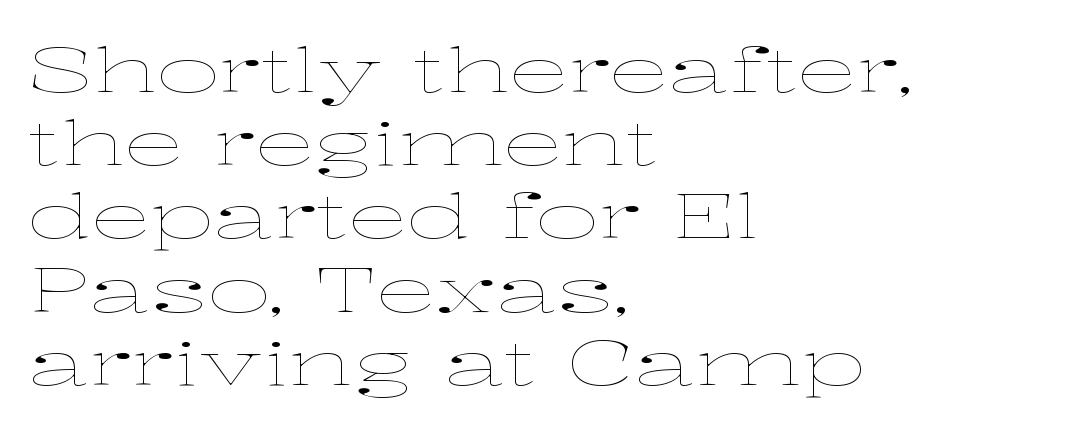
The image shows 61 px thin, wide type, upright; set left-aligned, line spacing 1.2x, normal letter spacing, not underlined; low stroke contrast and a medium x-height.
